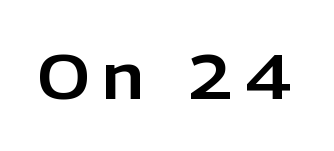
The image shows 64 px sans-serif type, upright; set not underlined; low stroke contrast and a medium x-height.
